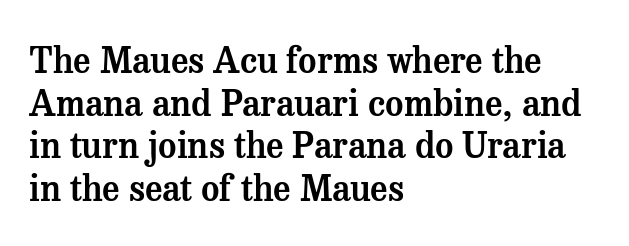
The image shows 35 px serif type, upright; set left-aligned, line spacing 1.22x, normal letter spacing, not underlined; medium stroke contrast and a medium x-height.
